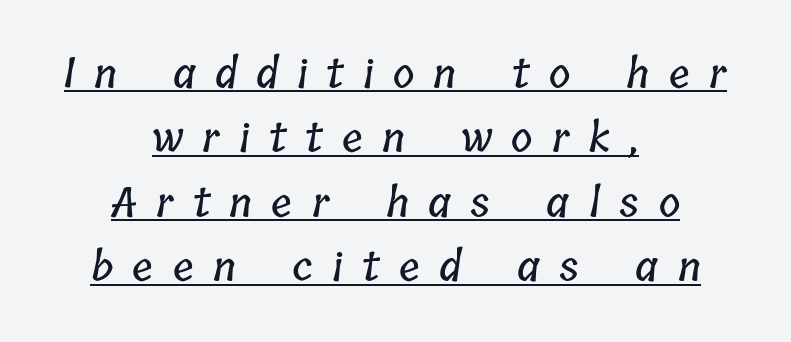
The image shows 41 px condensed type; set centered, normal line spacing (1.57x), unusually wide letter spacing (+0.47 em), underlined; low stroke contrast and a medium x-height.
